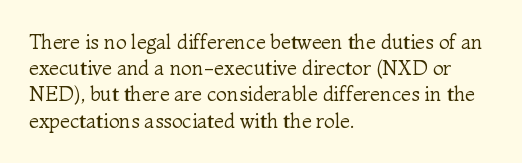
{"italic": "no", "bold": "no", "underline": "no", "align": "left", "line_spacing": "normal", "line_spacing_ratio": 1.31, "letter_spacing": "normal", "letter_spacing_em": 0.0, "glyph_px": 20}
